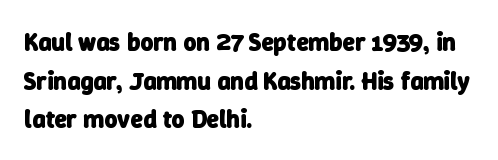
{"bold": "yes", "underline": "no", "align": "left", "line_spacing": "normal", "line_spacing_ratio": 1.55, "letter_spacing": "normal", "letter_spacing_em": 0.0, "glyph_px": 25}
